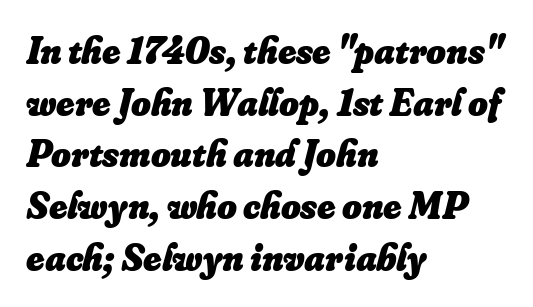
{"italic": "yes", "lean": "right", "slant_degrees": 16, "bold": "yes", "weight": "heavy", "width": "normal", "stroke_contrast": "low", "x_height": "small", "monospaced": "no", "underline": "no", "align": "left", "line_spacing": "normal", "line_spacing_ratio": 1.36, "letter_spacing": "normal", "letter_spacing_em": 0.0, "glyph_px": 38}
